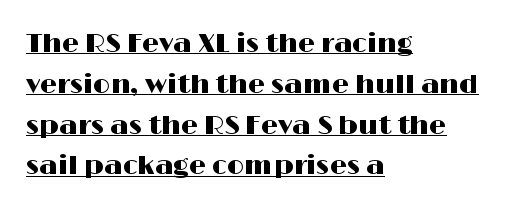
If you drew a line through each stem, it would be perfectly vertical. The words here are underlined. Alignment: flush left. The rendering uses a moderate line-height, typical for paragraphs. How are the letters spaced? Ordinarily, with no added tracking.
